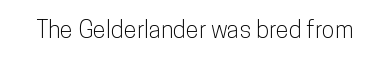
{"italic": "no", "underline": "no", "letter_spacing": "normal", "letter_spacing_em": 0.0, "glyph_px": 24}
